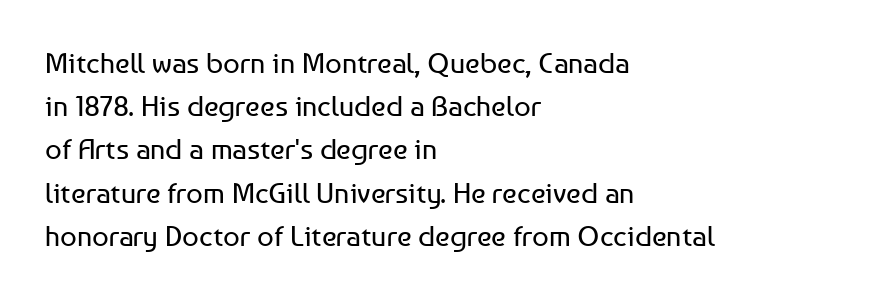
Q: Is the text bold? A: No.
Q: Is the text italic (slanted)? A: No, it is upright.
Q: Is the typeface a serif or a sans-serif typeface? A: Sans-serif.
Q: Is the text underlined? A: No.
Q: How is the paragraph aligned? A: Left-aligned.
Q: Is the spacing between letters normal or unusually wide? A: Normal.
Q: Is the spacing between lines tight, normal or loose? A: Normal.
Q: Width (condensed, normal, or wide)? A: Normal.
Q: Stroke contrast? A: Low.
Q: x-height? A: Medium.
Q: Monospaced? A: No.
